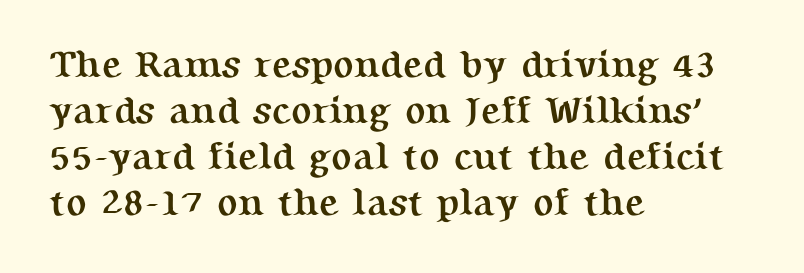
The image shows 38 px semibold serif type, upright; set left-aligned, line spacing 1.21x, normal letter spacing, not underlined; medium stroke contrast and a medium x-height.
